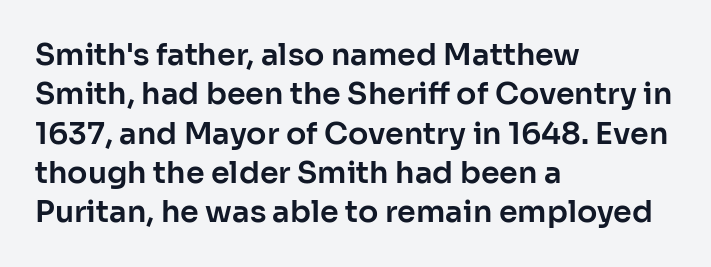
{"serif": "no", "italic": "no", "width": "normal", "stroke_contrast": "low", "x_height": "medium", "monospaced": "no", "underline": "no", "align": "left", "line_spacing": "normal", "line_spacing_ratio": 1.31, "letter_spacing": "normal", "letter_spacing_em": 0.0, "glyph_px": 30}
